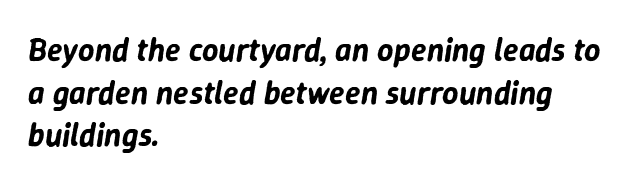
Does the copy run flush right? No — it runs flush left. Honestly, the row spacing looks completely unremarkable. Each letter keeps its own natural width here, so spacing adapts to shape. Here the glyphs are tracked normally, forming tight word shapes. Only glyphs here, with clear space below each row.
